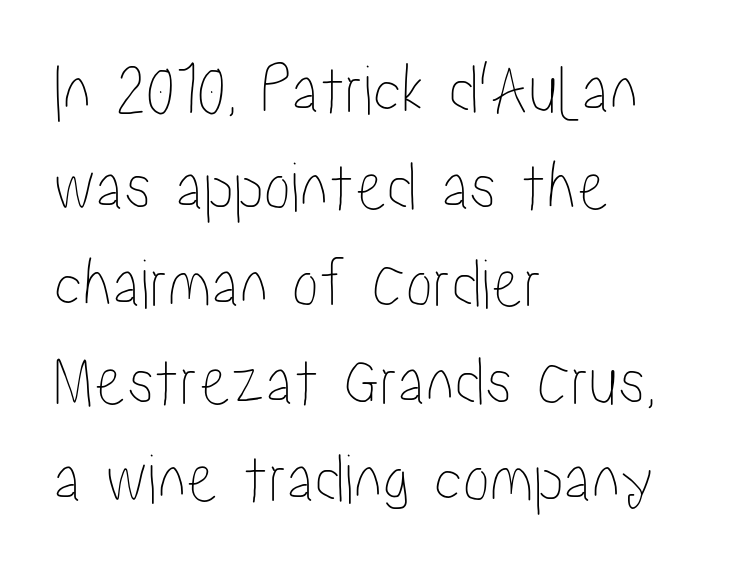
Q: Is the text italic (slanted)? A: No, it is upright.
Q: Is the text underlined? A: No.
Q: How is the paragraph aligned? A: Left-aligned.
Q: Is the spacing between letters normal or unusually wide? A: Normal.
Q: Is the spacing between lines tight, normal or loose? A: Normal.
Q: Width (condensed, normal, or wide)? A: Condensed.
Q: Stroke contrast? A: Low.
Q: x-height? A: Medium.
Q: Monospaced? A: No.
